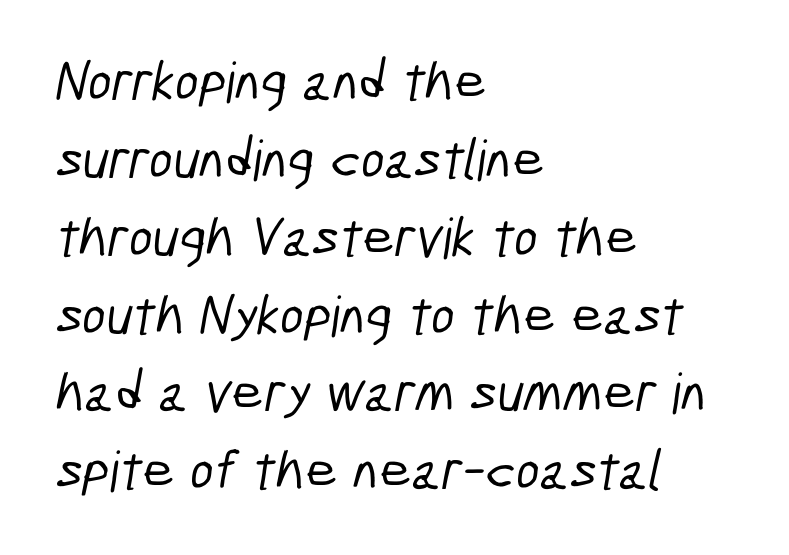
Q: Is the typeface a serif or a sans-serif typeface? A: Sans-serif.
Q: Is the text underlined? A: No.
Q: How is the paragraph aligned? A: Left-aligned.
Q: Is the spacing between letters normal or unusually wide? A: Normal.
Q: Is the spacing between lines tight, normal or loose? A: Normal.
Q: Width (condensed, normal, or wide)? A: Condensed.
Q: Stroke contrast? A: Low.
Q: x-height? A: Medium.
Q: Monospaced? A: No.
